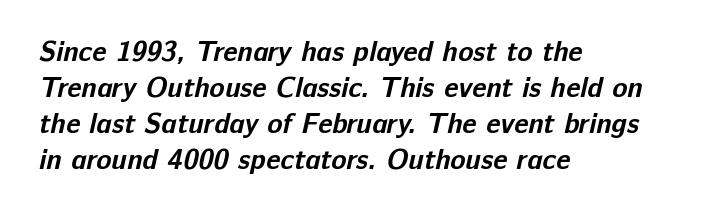
The image shows 28 px bold sans-serif type; set left-aligned, normal line spacing (1.28x), normal letter spacing, not underlined; low stroke contrast and a medium x-height.
